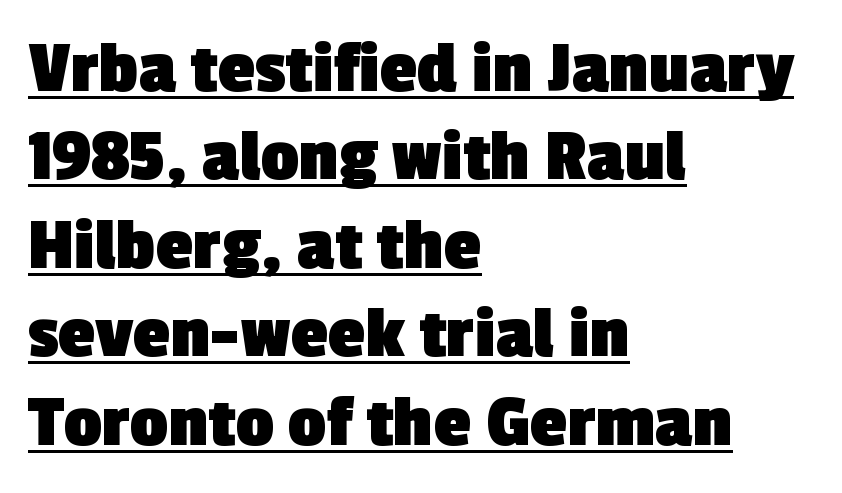
Tracking here is standard; glyphs follow each other at the usual distance. Visually the block forms a straight wall on the left and a jagged coastline on the right. Spacing verdict: proportional, widths tailored to each character. In terms of weight, the rendering is a true, heavy bold. The typesetter has applied underlining to the passage shown.
